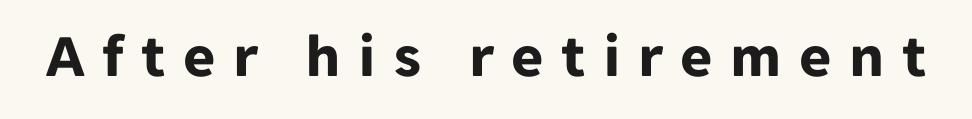
{"serif": "no", "italic": "no", "bold": "yes", "weight": "bold", "width": "normal", "stroke_contrast": "low", "x_height": "medium", "monospaced": "no", "underline": "no", "letter_spacing": "wide", "letter_spacing_em": 0.28, "glyph_px": 62}
